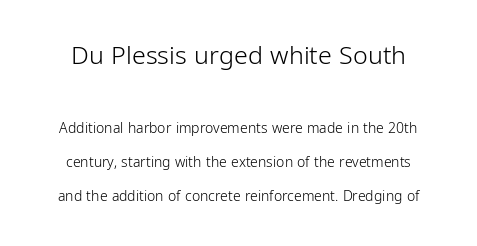
The image shows 25 px text type, upright; set loose line spacing (2.41x), normal letter spacing, not underlined; the first (top) block is 1.79x larger.
